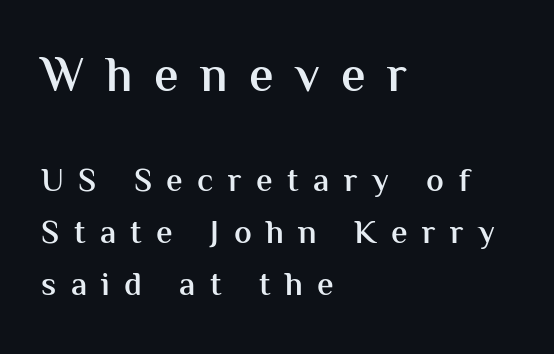
Looks like regular typesetting: each glyph gets only the width it needs. Substantial extra tracking has been applied to these lines. Typographically, this falls in the sans-serif category. Lines of text with bare space underneath.
